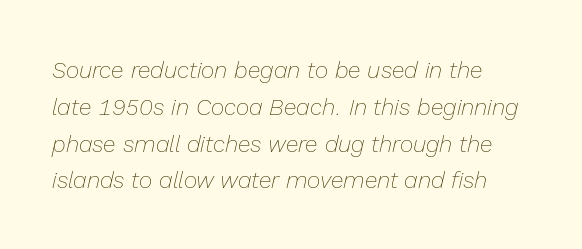
{"italic": "yes", "lean": "right", "slant_degrees": 13, "bold": "no", "underline": "no", "align": "left", "line_spacing": "normal", "line_spacing_ratio": 1.6, "letter_spacing": "normal", "letter_spacing_em": 0.0, "glyph_px": 23}
